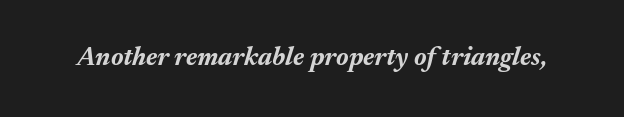
Q: Is the text bold? A: Yes.
Q: Is the text italic (slanted)? A: Yes, it leans right by about 17 degrees.
Q: Is the text underlined? A: No.
Q: Is the spacing between letters normal or unusually wide? A: Normal.
